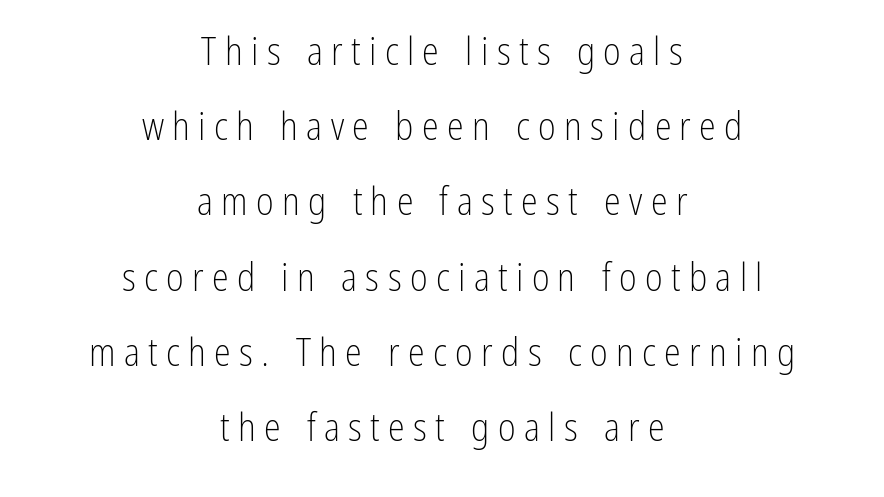
The image shows 38 px light, condensed sans-serif type, upright; set centered, loose line spacing (1.98x), unusually wide letter spacing (+0.22 em), not underlined; low stroke contrast and a medium x-height.
